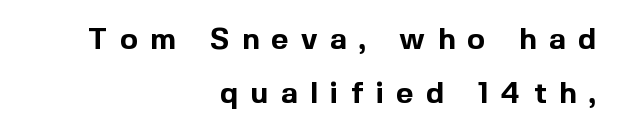
Q: Is the text bold? A: Yes.
Q: Is the text italic (slanted)? A: No, it is upright.
Q: Is the typeface a serif or a sans-serif typeface? A: Sans-serif.
Q: Is the text underlined? A: No.
Q: How is the paragraph aligned? A: Right-aligned.
Q: Is the spacing between letters normal or unusually wide? A: Unusually wide.
Q: Width (condensed, normal, or wide)? A: Normal.
Q: x-height? A: Medium.
Q: Monospaced? A: No.
